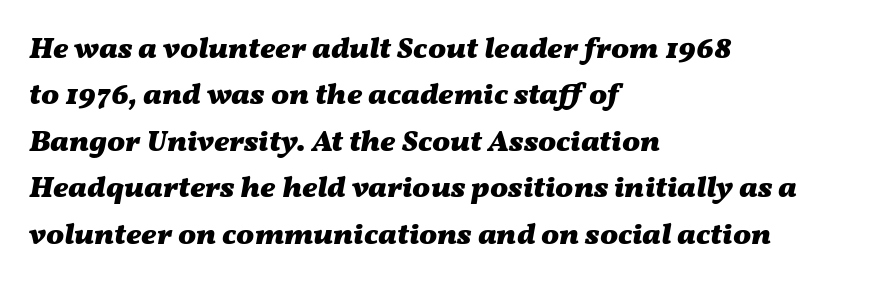
Q: Is the text bold? A: Yes.
Q: Is the text italic (slanted)? A: Yes, it leans right by about 11 degrees.
Q: Is the text underlined? A: No.
Q: How is the paragraph aligned? A: Left-aligned.
Q: Is the spacing between letters normal or unusually wide? A: Normal.
Q: Is the spacing between lines tight, normal or loose? A: Normal.
Q: Width (condensed, normal, or wide)? A: Wide.
Q: Stroke contrast? A: Medium.
Q: x-height? A: Medium.
Q: Monospaced? A: No.
